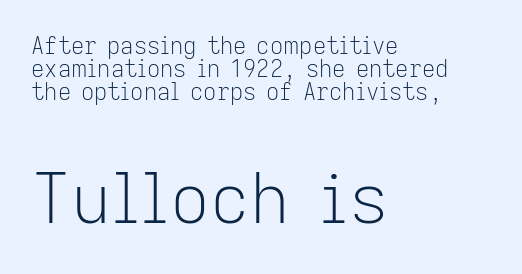
Q: Is the text bold? A: No.
Q: Is the text italic (slanted)? A: No, it is upright.
Q: Is the typeface a serif or a sans-serif typeface? A: Sans-serif.
Q: Is the text underlined? A: No.
Q: How is the paragraph aligned? A: Left-aligned.
Q: Is the spacing between letters normal or unusually wide? A: Normal.
Q: Is the spacing between lines tight, normal or loose? A: Tight.
Q: Which block of text is set in a larger size, the first (top) or the second (bottom)? A: The second (bottom) one.
Q: Width (condensed, normal, or wide)? A: Normal.
Q: Stroke contrast? A: Low.
Q: x-height? A: Medium.
Q: Monospaced? A: No.
